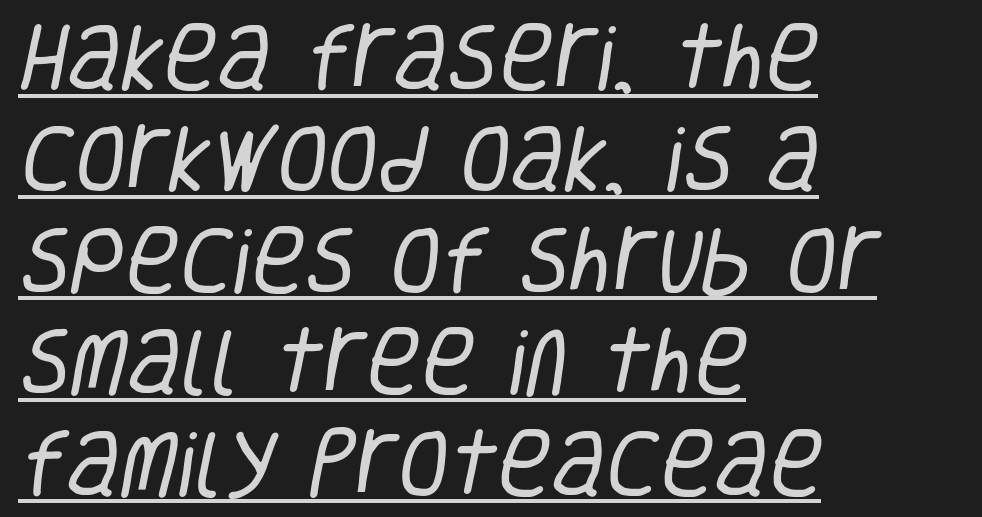
Q: Is the text bold? A: No.
Q: Is the typeface a serif or a sans-serif typeface? A: Sans-serif.
Q: Is the text underlined? A: Yes.
Q: How is the paragraph aligned? A: Left-aligned.
Q: Is the spacing between letters normal or unusually wide? A: Normal.
Q: Is the spacing between lines tight, normal or loose? A: Normal.
Q: Width (condensed, normal, or wide)? A: Condensed.
Q: Stroke contrast? A: Low.
Q: x-height? A: Large.
Q: Monospaced? A: No.
